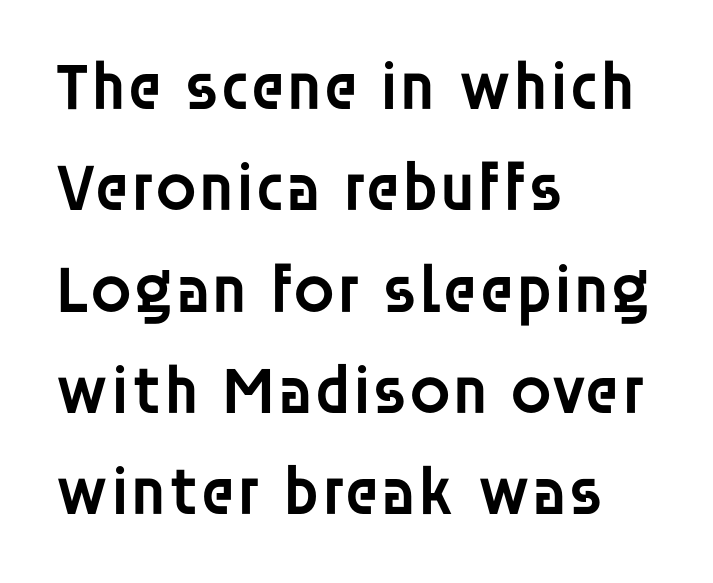
Font category for this specimen: sans-serif. Check the space under the baseline: it is left empty. Compared with typical body copy, the letter spacing here is the same. Every stem runs plumb, perpendicular to the baseline.
